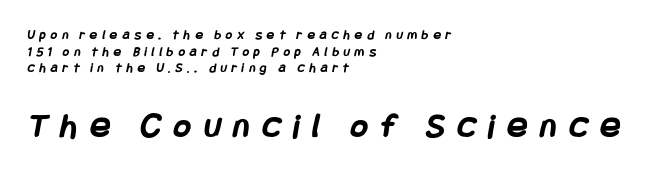
There is plenty of visible air inserted between adjacent glyphs. Decoration check: the copy has no underline. Short and long lines alike share a common starting point at left. The characters display no serif detailing; their extremities are plain.
